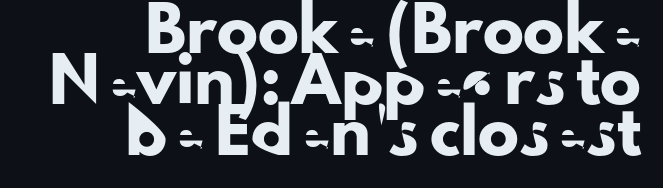
This sample uses a sans-serif face. Default kerning and tracking; the words read as compact shapes. The rendering anchors every line to the right-hand side. The letters advance in unequal steps, a hallmark of proportional type. The lettering stays uniformly vertical, giving the passage a roman look. Descenders hang freely into open space.
